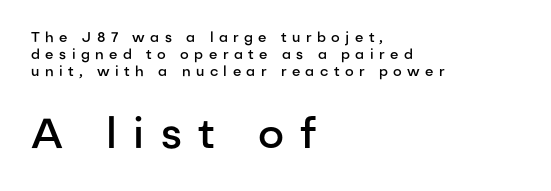
The typesetter chose a ragged-right arrangement here. The composition opens small and finishes big. The glyphs in this specimen are sans serif. The tracking reads as deliberately expanded to a designer's eye. Notice how the stems are strictly vertical — no italics here. The font is running at a semibold setting, under full bold.
